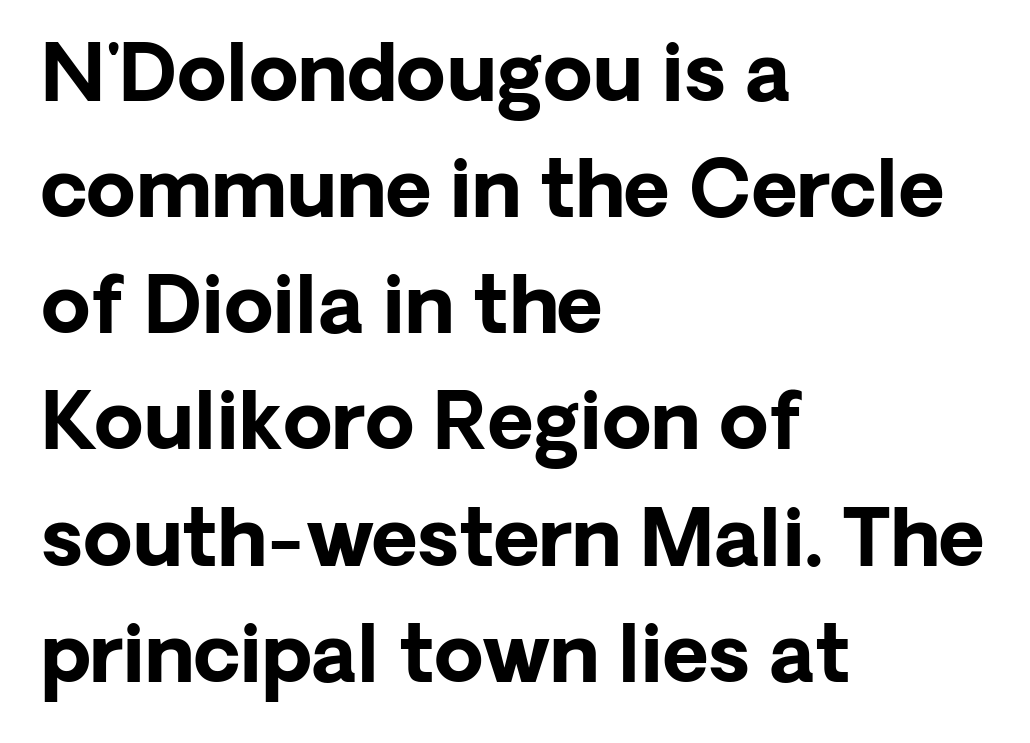
The image shows 79 px bold sans-serif type, upright; set left-aligned, normal line spacing (1.47x), normal letter spacing, not underlined; low stroke contrast and a medium x-height.
